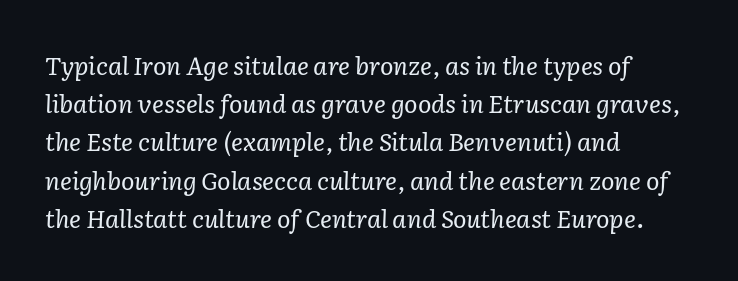
{"italic": "yes", "lean": "right", "slant_degrees": 2, "bold": "no", "underline": "no", "align": "left", "line_spacing": "normal", "line_spacing_ratio": 1.53, "letter_spacing": "normal", "letter_spacing_em": 0.0, "glyph_px": 25}
